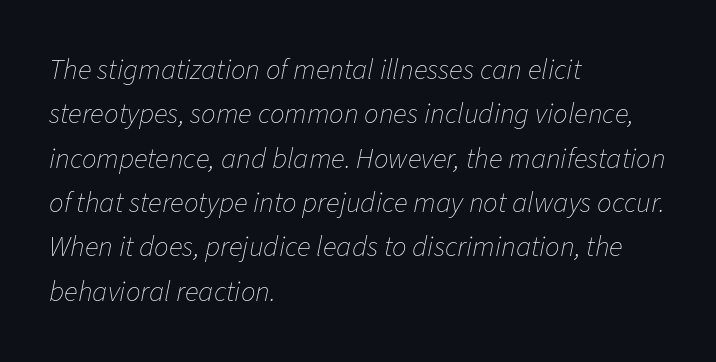
{"italic": "yes", "lean": "right", "slant_degrees": 11, "bold": "no", "weight": "thin", "width": "normal", "stroke_contrast": "low", "x_height": "medium", "monospaced": "no", "underline": "no", "align": "left", "line_spacing": "normal", "line_spacing_ratio": 1.53, "letter_spacing": "normal", "letter_spacing_em": 0.0, "glyph_px": 29}
